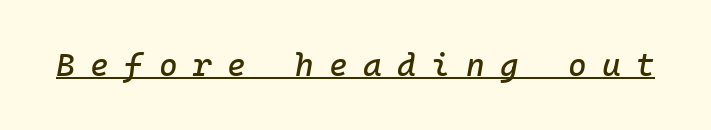
The image shows 32 px text type, italic (leaning right); set unusually wide letter spacing (+0.48 em), underlined; low stroke contrast and a medium x-height.
